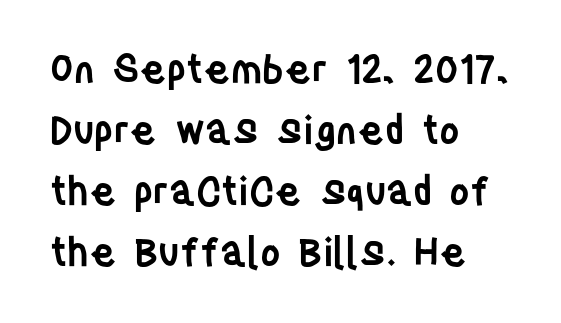
{"serif": "no", "italic": "no", "bold": "semi", "weight": "semibold", "width": "condensed", "stroke_contrast": "low", "x_height": "large", "monospaced": "no", "underline": "no", "align": "left", "line_spacing": "normal", "line_spacing_ratio": 1.56, "letter_spacing": "normal", "letter_spacing_em": 0.0, "glyph_px": 39}
